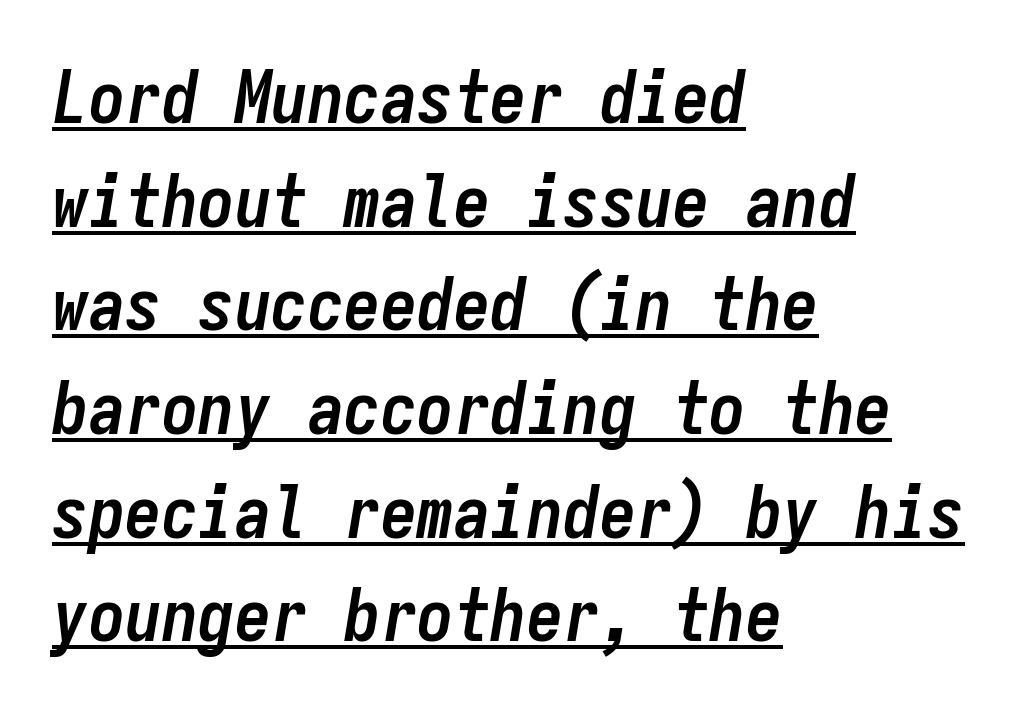
{"italic": "yes", "lean": "right", "slant_degrees": 9, "bold": "yes", "weight": "semibold", "width": "condensed", "stroke_contrast": "low", "x_height": "medium", "monospaced": "yes", "underline": "yes", "align": "left", "line_spacing": "normal", "line_spacing_ratio": 1.42, "letter_spacing": "normal", "letter_spacing_em": 0.0, "glyph_px": 73}
